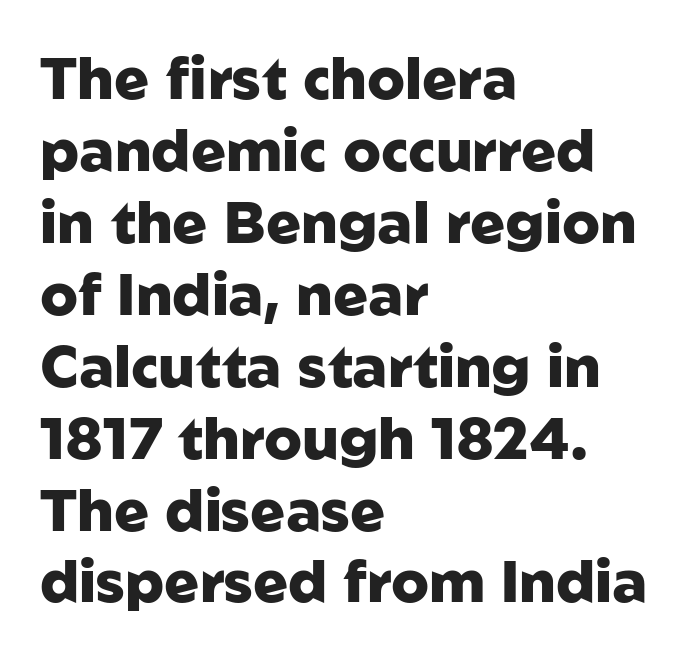
The image shows 58 px heavy sans-serif type, upright; set left-aligned, line spacing 1.24x, normal letter spacing, not underlined; low stroke contrast and a medium x-height.
